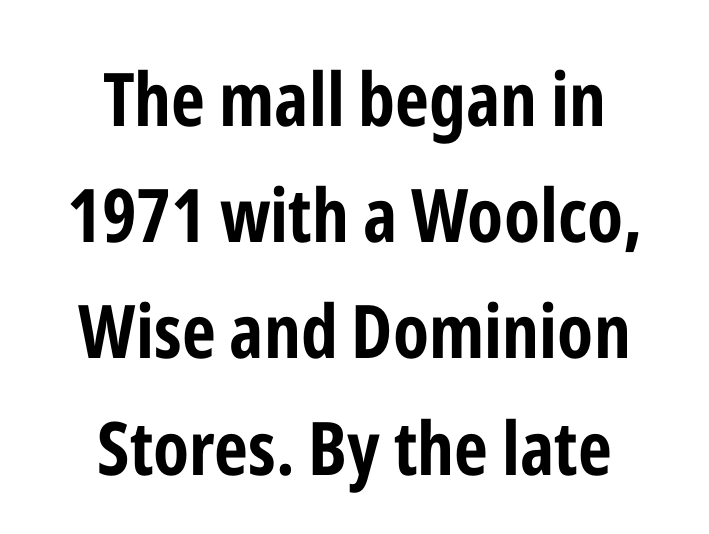
The image shows 74 px bold, condensed sans-serif type, upright; set centered, normal line spacing (1.57x), normal letter spacing, not underlined; low stroke contrast and a medium x-height.
